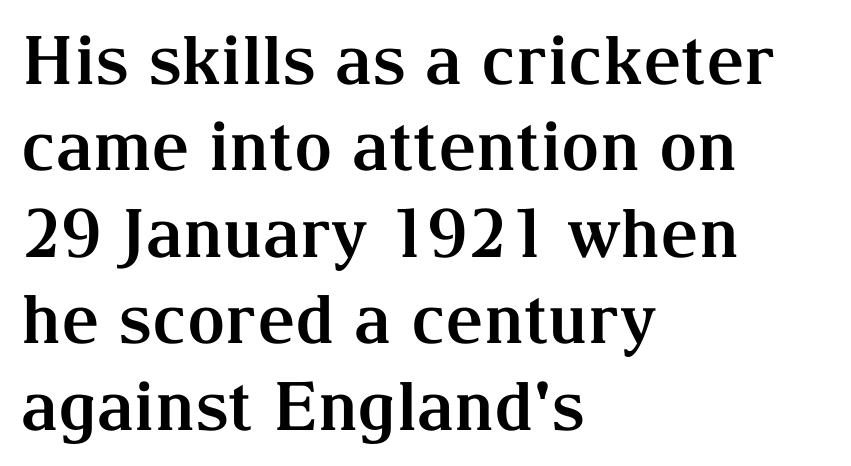
Classification — serif. These lines are set flush left with a ragged right edge. The rows are spaced the way most documents space them. Unlike italic type, these characters show no tilt at all.
